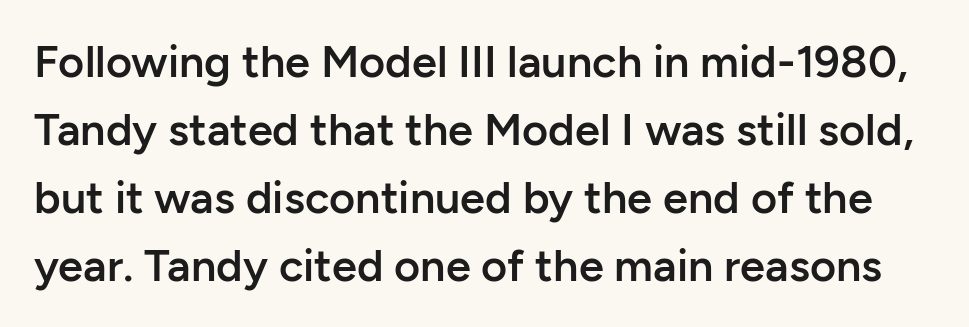
Horizontal bands of white between lines are of average thickness. The sample has been set in demibold, a notch under bold. Type style note: lacks serifs. Posture: upright roman.
